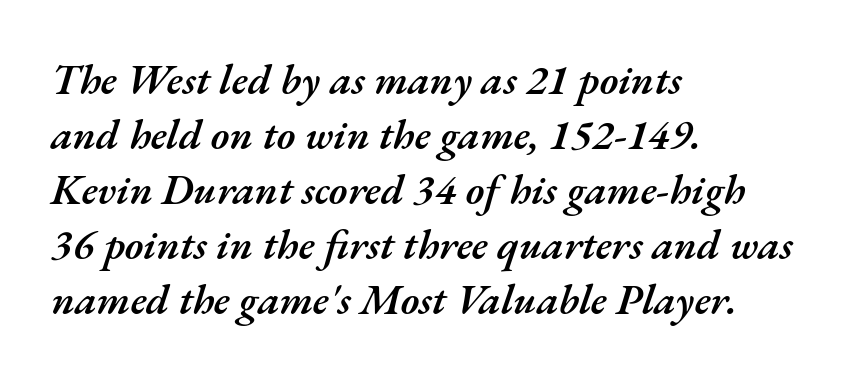
Q: Is the text bold? A: Semi-bold.
Q: Is the text italic (slanted)? A: Yes, it leans right by about 17 degrees.
Q: Is the text underlined? A: No.
Q: How is the paragraph aligned? A: Left-aligned.
Q: Is the spacing between letters normal or unusually wide? A: Normal.
Q: Is the spacing between lines tight, normal or loose? A: Normal.
Q: Width (condensed, normal, or wide)? A: Normal.
Q: Stroke contrast? A: Medium.
Q: x-height? A: Small.
Q: Monospaced? A: No.
